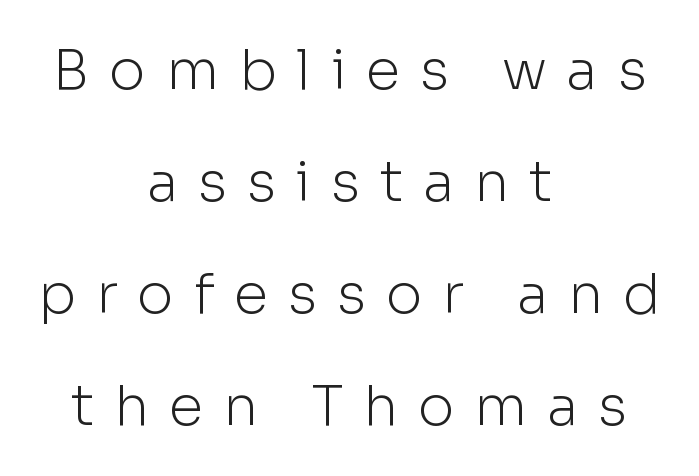
Q: Is the text bold? A: No.
Q: Is the text italic (slanted)? A: No, it is upright.
Q: Is the typeface a serif or a sans-serif typeface? A: Sans-serif.
Q: Is the text underlined? A: No.
Q: How is the paragraph aligned? A: Centered.
Q: Is the spacing between letters normal or unusually wide? A: Unusually wide.
Q: Is the spacing between lines tight, normal or loose? A: Loose.
Q: Width (condensed, normal, or wide)? A: Normal.
Q: Stroke contrast? A: Low.
Q: x-height? A: Medium.
Q: Monospaced? A: No.
